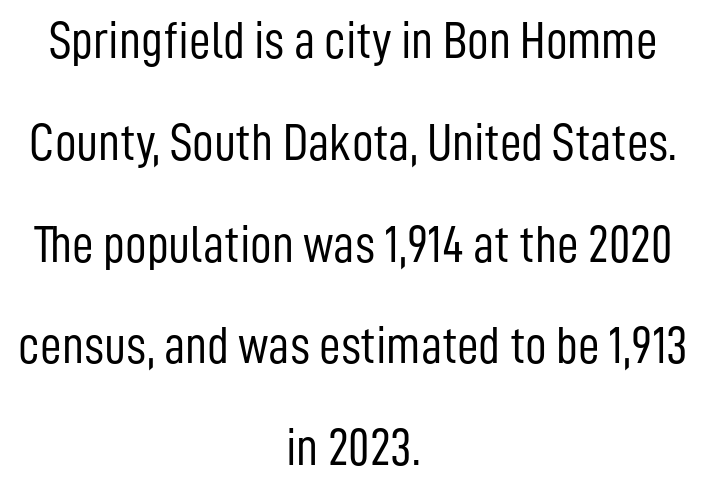
The zone under the glyphs is completely vacant. The text was rendered using a sans face with plain stroke endings. Stroke thickness stays within the range of a standard reading face or lighter. A typesetter would call this proportional, since set widths differ per character. Posture: vertical.
